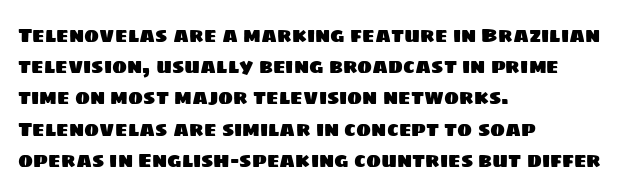
The image shows 20 px text type; set left-aligned, normal line spacing (1.56x), normal letter spacing, not underlined.
